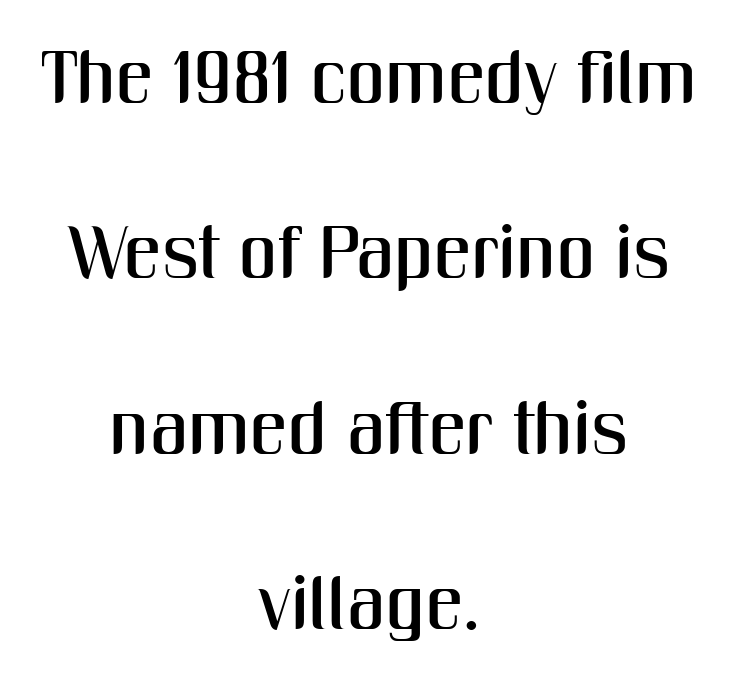
{"serif": "no", "italic": "no", "width": "condensed", "stroke_contrast": "medium", "x_height": "medium", "monospaced": "no", "underline": "no", "align": "center", "line_spacing": "loose", "line_spacing_ratio": 2.34, "letter_spacing": "normal", "letter_spacing_em": 0.0, "glyph_px": 75}
